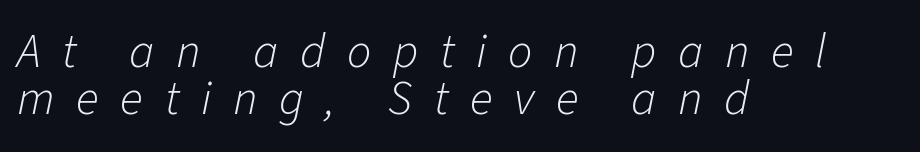
The image shows 48 px light type, italic (leaning right); set left-aligned, tight line spacing (0.98x), unusually wide letter spacing (+0.45 em), not underlined; low stroke contrast and a medium x-height.
